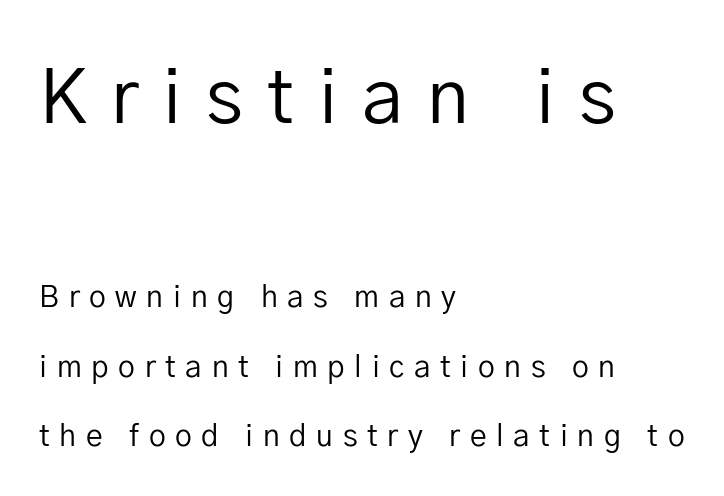
Teacher's note: observe the even left margin — that is flush-left alignment. Loosely led — the rows are spread out. A typesetter would call this heavily tracked-out type. The letterforms sit at book weight or below. Any mark beneath the type? The region is blank. When letters stand straight like this, we call the style roman or upright.
